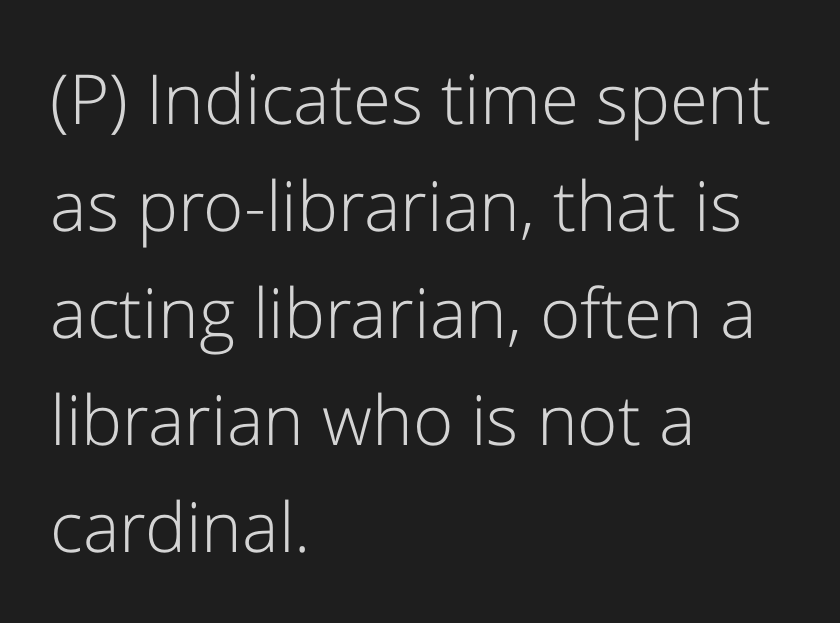
{"serif": "no", "italic": "no", "bold": "no", "weight": "light", "width": "normal", "stroke_contrast": "low", "x_height": "medium", "monospaced": "no", "underline": "no", "align": "left", "line_spacing": "normal", "line_spacing_ratio": 1.55, "letter_spacing": "normal", "letter_spacing_em": 0.0, "glyph_px": 69}
